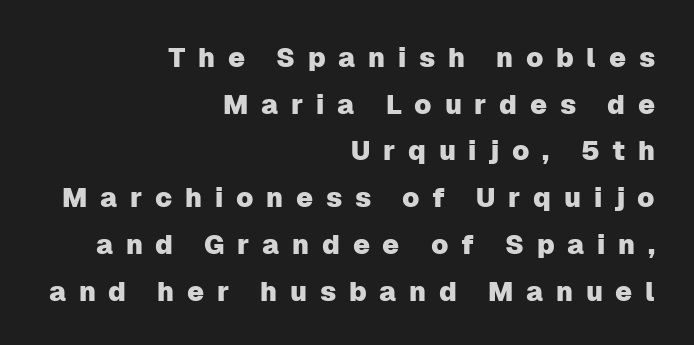
The image shows 27 px text type, upright; set right-aligned, line spacing 1.73x, unusually wide letter spacing (+0.47 em), not underlined.
